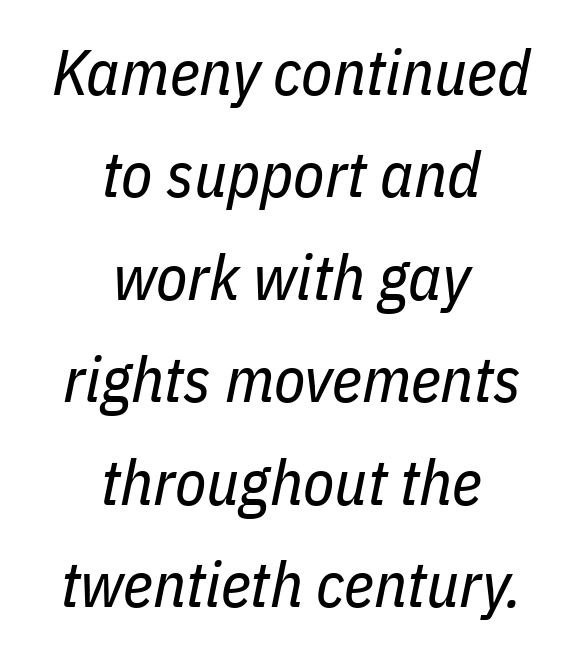
The image shows 64 px regular-weight, condensed type, italic (leaning right); set centered, normal line spacing (1.6x), normal letter spacing, not underlined; low stroke contrast and a medium x-height.
